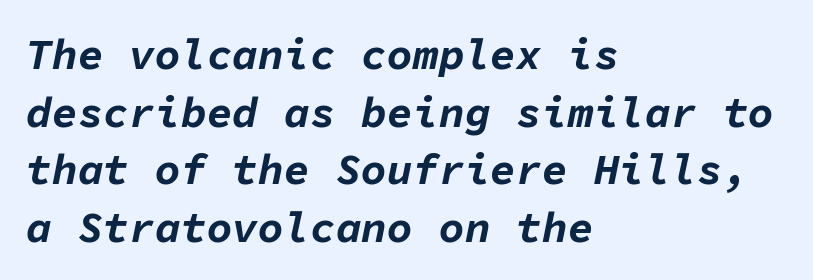
Q: Is the text bold? A: Yes.
Q: Is the text italic (slanted)? A: Yes, it leans right by about 11 degrees.
Q: Is the text underlined? A: No.
Q: How is the paragraph aligned? A: Left-aligned.
Q: Is the spacing between letters normal or unusually wide? A: Normal.
Q: Is the spacing between lines tight, normal or loose? A: Normal.
Q: Width (condensed, normal, or wide)? A: Normal.
Q: Stroke contrast? A: Low.
Q: x-height? A: Medium.
Q: Monospaced? A: Yes.
